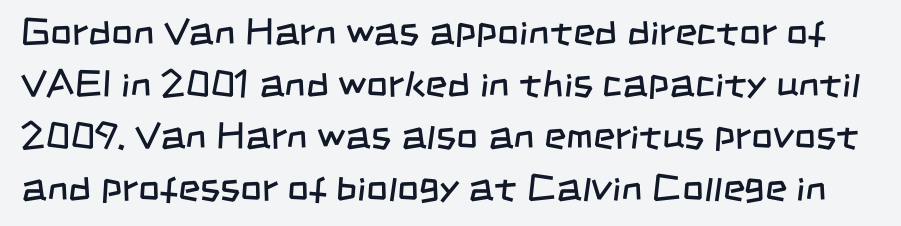
Q: Is the text bold? A: No.
Q: Is the typeface a serif or a sans-serif typeface? A: Sans-serif.
Q: Is the text underlined? A: No.
Q: Is the spacing between letters normal or unusually wide? A: Normal.
Q: Is the spacing between lines tight, normal or loose? A: Normal.
Q: Width (condensed, normal, or wide)? A: Condensed.
Q: Stroke contrast? A: Low.
Q: x-height? A: Large.
Q: Monospaced? A: No.
